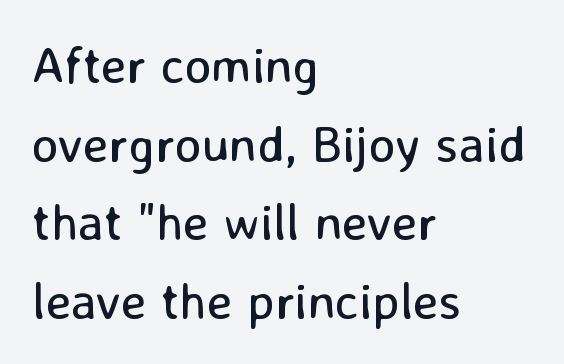
{"serif": "no", "italic": "no", "bold": "no", "weight": "regular", "width": "normal", "stroke_contrast": "low", "x_height": "medium", "monospaced": "no", "underline": "no", "align": "left", "line_spacing": "normal", "line_spacing_ratio": 1.54, "letter_spacing": "normal", "letter_spacing_em": 0.0, "glyph_px": 51}
